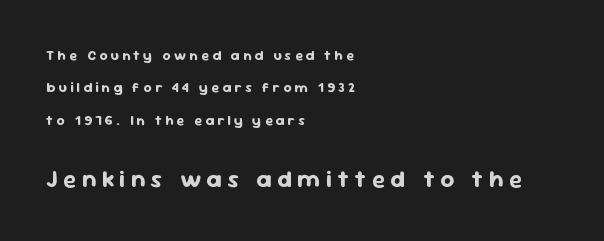
The image shows 24 px bold type, upright; set left-aligned, loose line spacing (2.32x), unusually wide letter spacing (+0.23 em), not underlined; the second (bottom) block is 1.71x larger.
